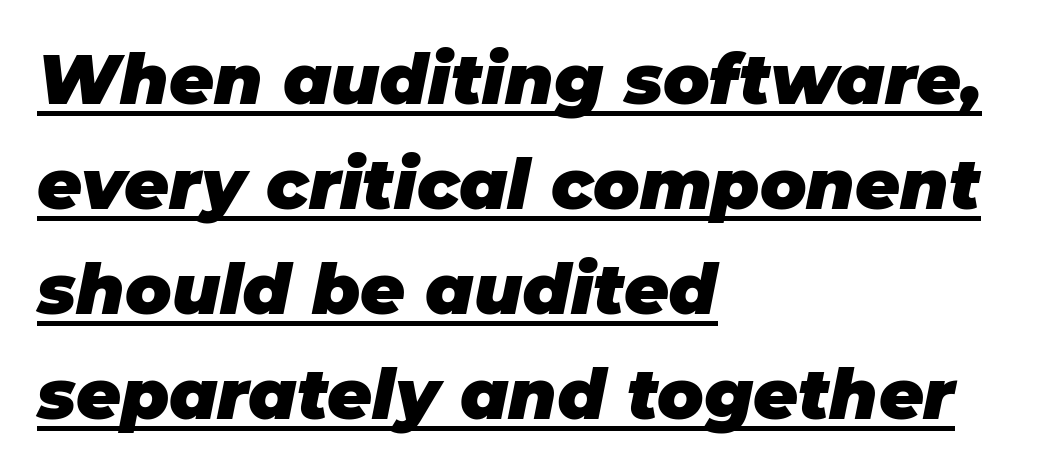
Q: Is the text bold? A: Yes.
Q: Is the text italic (slanted)? A: Yes, it leans right by about 11 degrees.
Q: Is the text underlined? A: Yes.
Q: How is the paragraph aligned? A: Left-aligned.
Q: Is the spacing between letters normal or unusually wide? A: Normal.
Q: Is the spacing between lines tight, normal or loose? A: Normal.
Q: Width (condensed, normal, or wide)? A: Normal.
Q: Stroke contrast? A: Low.
Q: x-height? A: Large.
Q: Monospaced? A: No.
